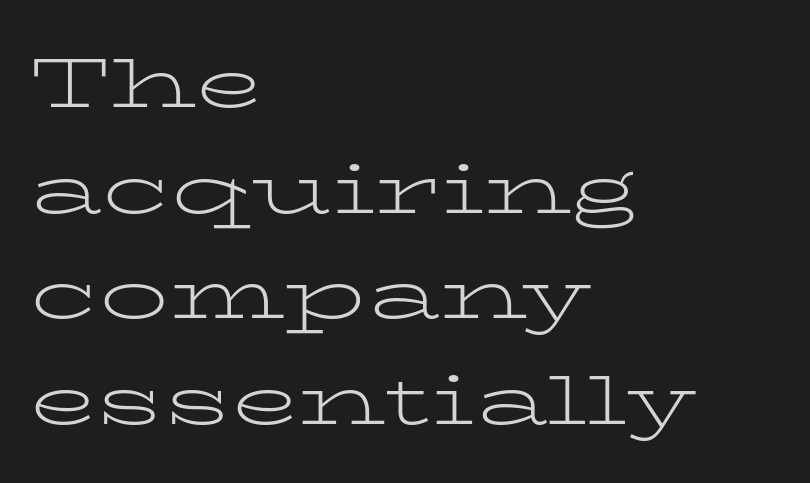
Ascenders rise straight up at ninety degrees. The rendering uses natural spacing where letterforms have individual widths. Baseline-to-baseline distance is the conventional proportion of letter height. Nothing heavy about these letters — not bold at all. Letterform terminals end in serifs throughout the passage. Just letters on the line, the space beneath them empty.
